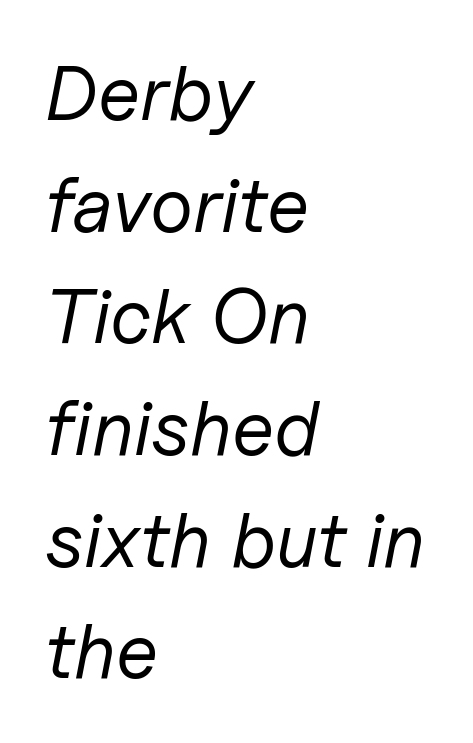
These lines keep a tight, regular rhythm from letter to letter. The strokes carry an ordinary text weight at most. The typesetter chose a ragged-right arrangement here. No word sits above an underline.
